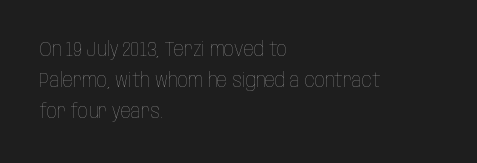
Q: Is the text bold? A: No.
Q: Is the text italic (slanted)? A: No, it is upright.
Q: Is the text underlined? A: No.
Q: How is the paragraph aligned? A: Left-aligned.
Q: Is the spacing between letters normal or unusually wide? A: Normal.
Q: Is the spacing between lines tight, normal or loose? A: Normal.
